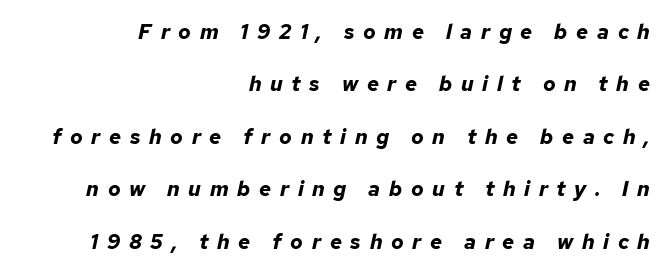
Q: Is the text bold? A: Yes.
Q: Is the text italic (slanted)? A: Yes, it leans right by about 12 degrees.
Q: Is the text underlined? A: No.
Q: How is the paragraph aligned? A: Right-aligned.
Q: Is the spacing between letters normal or unusually wide? A: Unusually wide.
Q: Is the spacing between lines tight, normal or loose? A: Loose.
